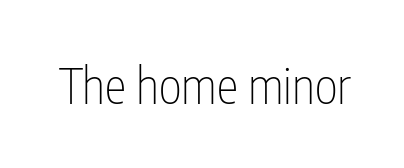
{"serif": "no", "italic": "no", "bold": "no", "weight": "thin", "width": "condensed", "stroke_contrast": "low", "x_height": "medium", "monospaced": "no", "underline": "no", "letter_spacing": "normal", "letter_spacing_em": 0.0, "glyph_px": 49}
